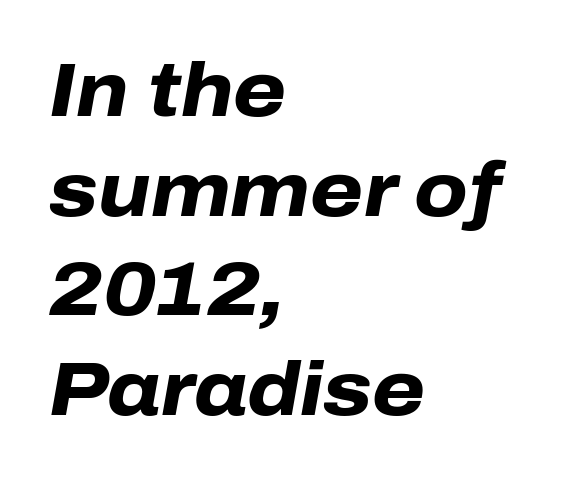
{"italic": "yes", "lean": "right", "slant_degrees": 10, "bold": "yes", "weight": "heavy", "width": "normal", "stroke_contrast": "low", "x_height": "medium", "monospaced": "no", "underline": "no", "align": "left", "line_spacing": "normal", "line_spacing_ratio": 1.31, "letter_spacing": "normal", "letter_spacing_em": 0.0, "glyph_px": 76}
